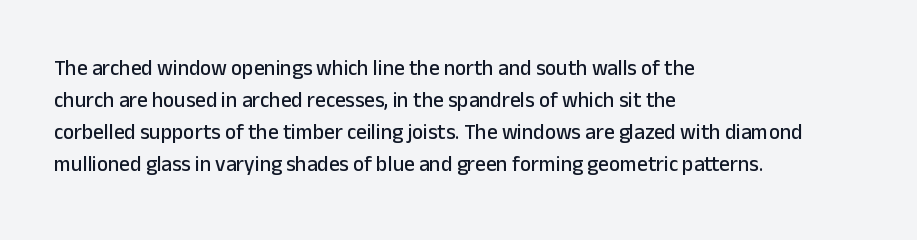
The image shows 21 px text type, upright; set left-aligned, normal line spacing (1.52x), normal letter spacing, not underlined.
